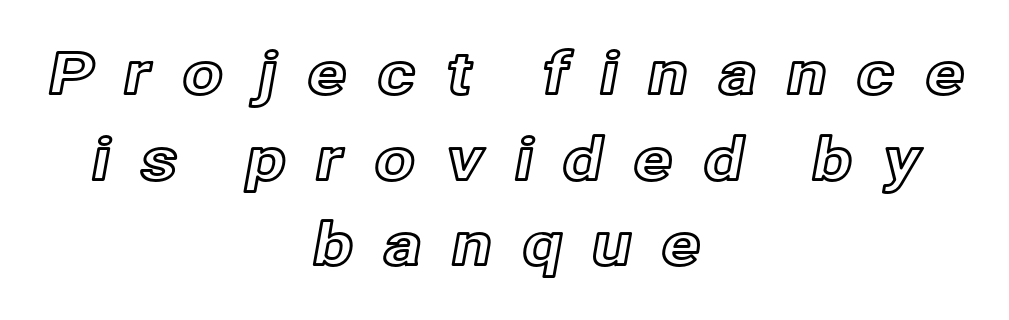
{"width": "normal", "x_height": "medium", "monospaced": "no", "underline": "no", "align": "center", "line_spacing": "normal", "line_spacing_ratio": 1.45, "letter_spacing": "wide", "letter_spacing_em": 0.49, "glyph_px": 59}
